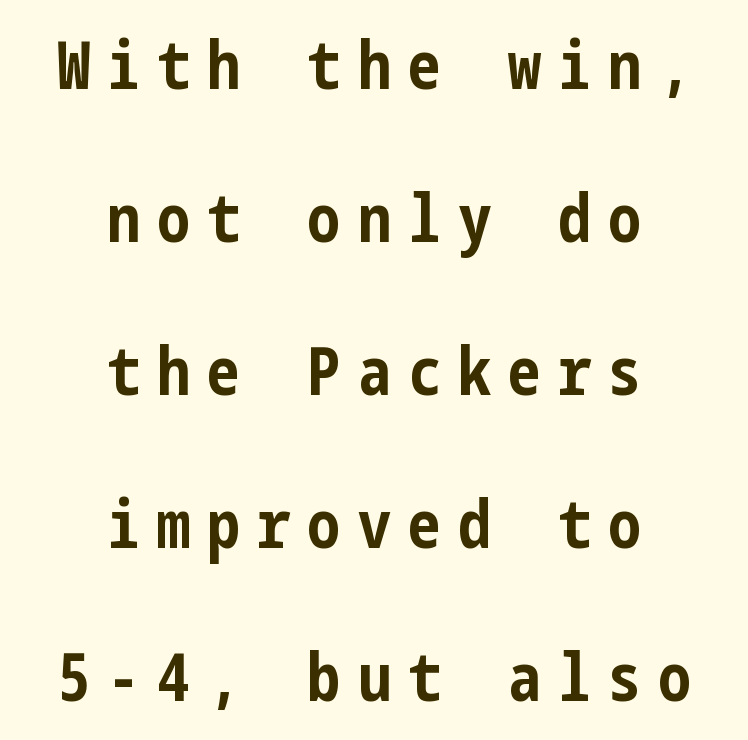
Classification — sans serif. The space between consecutive lines is lavish. Look at the tracking — it's clearly loosened, letters drifting apart. Type without underlining. Short and long lines alike share a common midpoint. In terms of weight, the rendering is a true, heavy bold.
